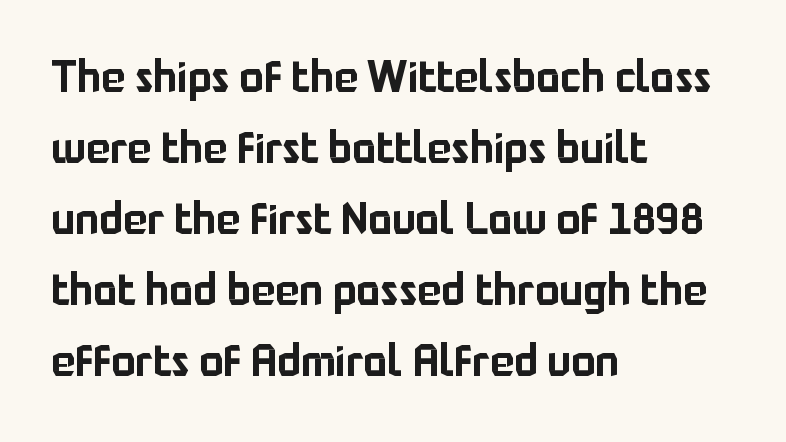
The rendering uses natural spacing where letterforms have individual widths. These lines keep a tight, regular rhythm from letter to letter. The designer left line spacing at the default. Italic: no, the glyphs are upright roman.
